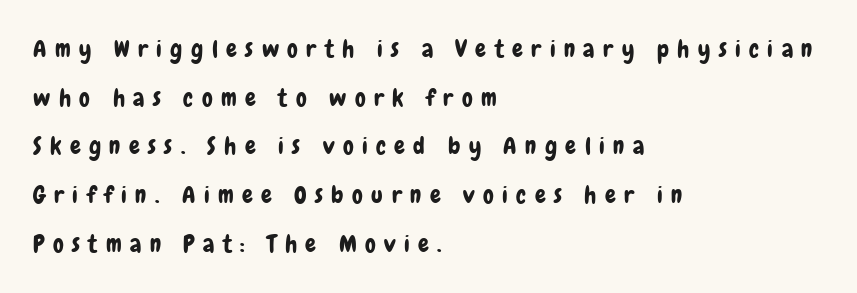
Glyph-to-glyph distance is far greater than everyday printed text. The rendering uses a large line-height, opening up the rows. The ragged edge is on the right, which tells us the setting is flush left. Ascenders rise straight up at ninety degrees. Nobody drew a line under any word here.
